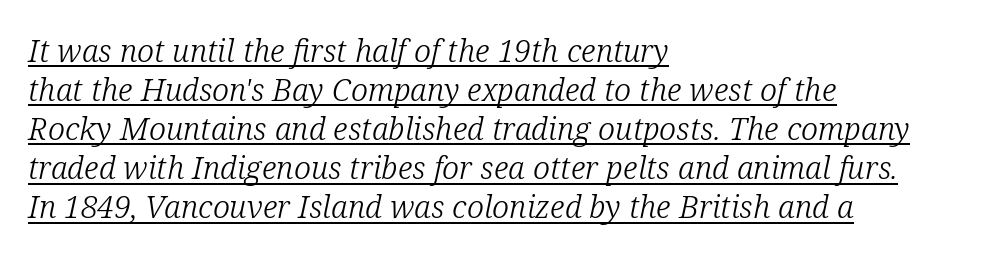
Somebody hit Ctrl+U on this one — the words are underlined. Is this a fixed-width face? No — the glyphs have proportional, varying widths. There is no visible air inserted between adjacent glyphs. Looking at the ascenders, they clearly lean. The lines in this sample share a left origin and differ only in where they stop.
